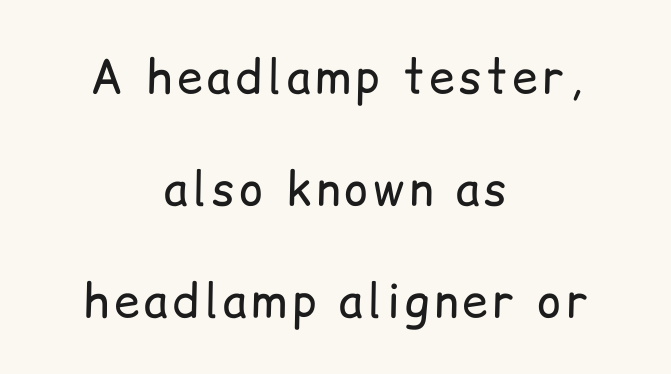
{"serif": "no", "italic": "no", "bold": "no", "weight": "regular", "width": "normal", "stroke_contrast": "low", "x_height": "medium", "monospaced": "no", "underline": "no", "align": "center", "line_spacing": "loose", "line_spacing_ratio": 2.44, "glyph_px": 46}
